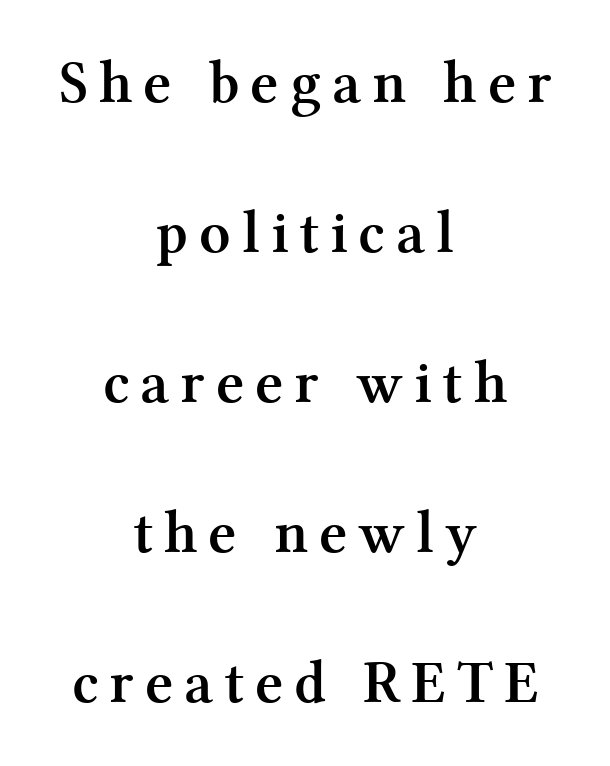
{"serif": "yes", "italic": "no", "bold": "yes", "weight": "semibold", "width": "normal", "stroke_contrast": "medium", "x_height": "medium", "monospaced": "no", "underline": "no", "align": "center", "line_spacing": "loose", "line_spacing_ratio": 2.46, "glyph_px": 61}
